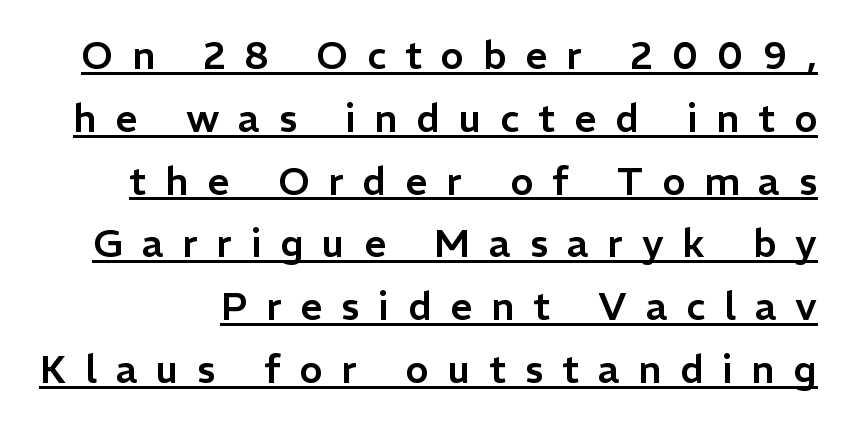
{"serif": "no", "italic": "no", "width": "normal", "stroke_contrast": "low", "x_height": "medium", "monospaced": "no", "underline": "yes", "line_spacing": "normal", "line_spacing_ratio": 1.61, "letter_spacing": "wide", "letter_spacing_em": 0.48, "glyph_px": 39}
